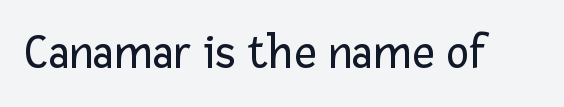
The image shows 49 px regular-weight sans-serif type, upright; set normal letter spacing, not underlined; low stroke contrast and a medium x-height.
